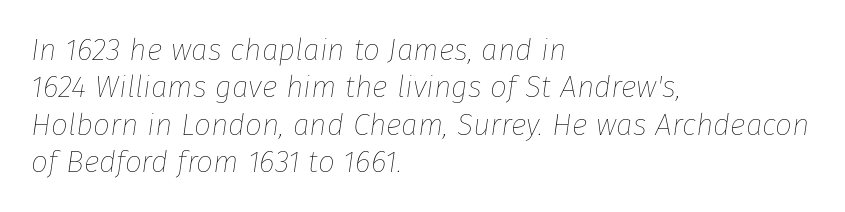
{"italic": "yes", "lean": "right", "slant_degrees": 8, "bold": "no", "weight": "thin", "width": "normal", "stroke_contrast": "low", "x_height": "medium", "monospaced": "no", "underline": "no", "align": "left", "line_spacing": "normal", "line_spacing_ratio": 1.25, "letter_spacing": "normal", "letter_spacing_em": 0.0, "glyph_px": 30}
